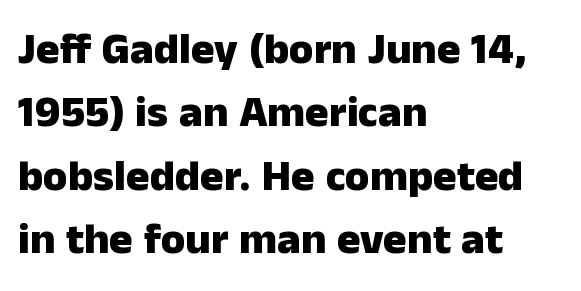
{"serif": "no", "italic": "no", "bold": "yes", "weight": "heavy", "width": "normal", "stroke_contrast": "low", "x_height": "medium", "monospaced": "no", "underline": "no", "align": "left", "line_spacing": "normal", "line_spacing_ratio": 1.44, "letter_spacing": "normal", "letter_spacing_em": 0.0, "glyph_px": 44}
